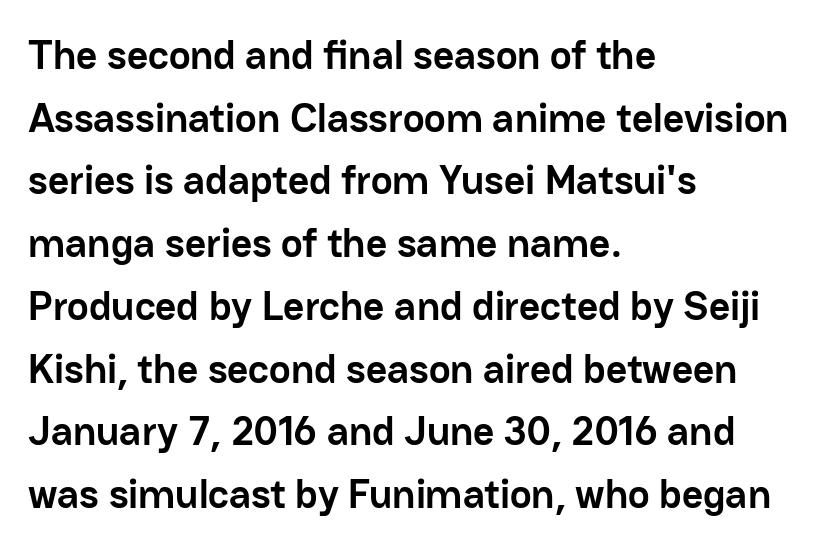
You can tell it's not italic because the verticals are truly vertical. A clean baseline with only descenders dipping below it. All the whitespace from short lines collects on the right. Between one letter and the next there's only the usual sliver of space. Honestly, the row spacing looks completely unremarkable. The characters look thick and weighty, a clear bold.
